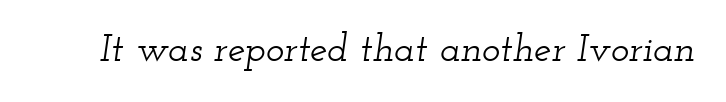
The letters carry serifs — small finishing strokes at the ends of their stems. The space directly below the letters is spotless. These lines are rendered in a variable-pitch font. These lines were composed using italics. Here the glyphs are tracked normally, forming tight word shapes.
